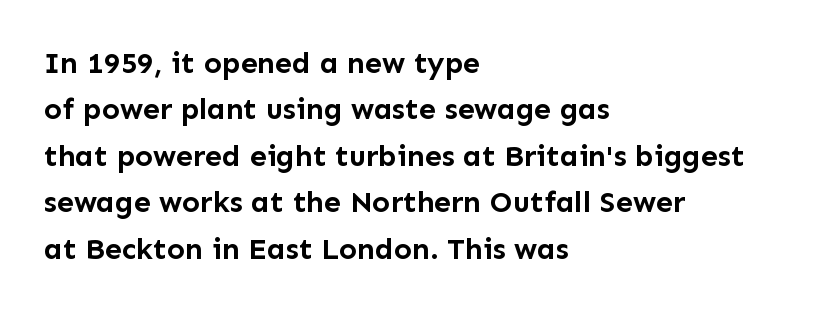
The strip under each line holds only bare page. The type is set solid horizontally, with unmodified tracking. Letterform terminals end flat and unadorned throughout the passage. These lines were composed using upright roman letters. Horizontally, the lines are justified to the leading edge only.
